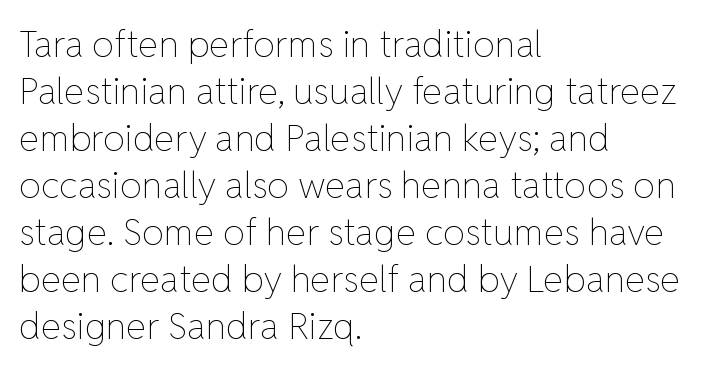
The font sits on the lighter half of the weight spectrum, regular included. The paragraph has a hard left edge and a soft right edge. The passage shown is not underscored anywhere. In terms of posture, this sample is upright. Tracking here is standard; glyphs follow each other at the usual distance.
